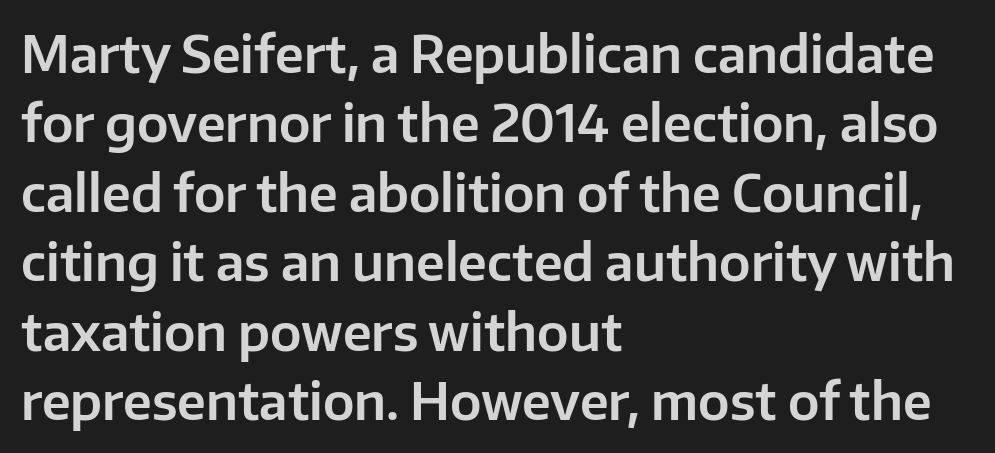
Each letter's strokes conclude bluntly, with no projecting serifs. Has an underline been added? It has not. Note the varied advance widths — an 'i' is clearly narrower than an 'm'. The designer left line spacing at the default. Which margin do the lines hug? The left one — the right edge is uneven. Notice how the stems are strictly vertical — no italics here.
